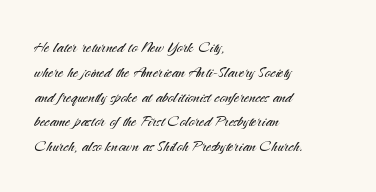
Q: Is the text bold? A: No.
Q: Is the text italic (slanted)? A: Yes.
Q: Is the text underlined? A: No.
Q: How is the paragraph aligned? A: Left-aligned.
Q: Is the spacing between letters normal or unusually wide? A: Normal.
